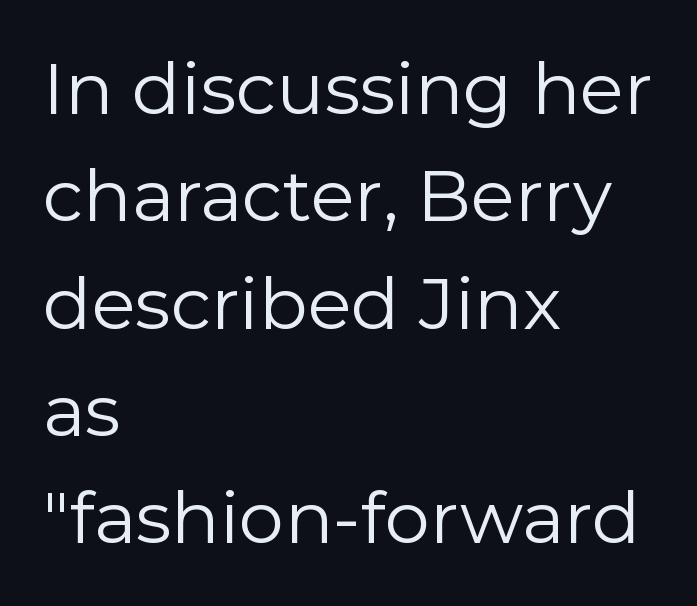
{"serif": "no", "italic": "no", "bold": "no", "weight": "regular", "width": "normal", "stroke_contrast": "low", "x_height": "medium", "monospaced": "no", "underline": "no", "align": "left", "line_spacing": "normal", "line_spacing_ratio": 1.49, "letter_spacing": "normal", "letter_spacing_em": 0.0, "glyph_px": 72}
